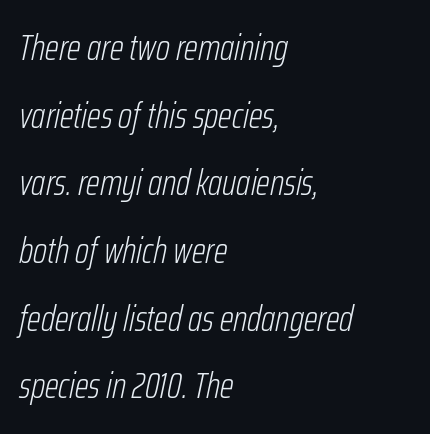
{"italic": "yes", "lean": "right", "slant_degrees": 12, "bold": "no", "weight": "light", "width": "condensed", "stroke_contrast": "low", "x_height": "medium", "monospaced": "no", "underline": "no", "align": "left", "line_spacing_ratio": 1.88, "letter_spacing": "normal", "letter_spacing_em": 0.0, "glyph_px": 36}
